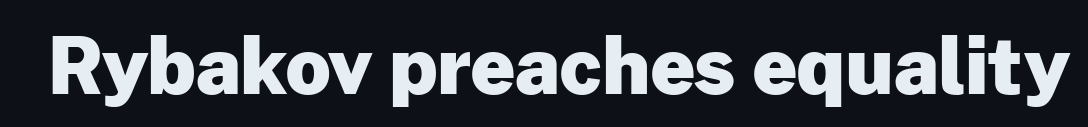
The image shows 78 px heavy sans-serif type, upright; set normal letter spacing, not underlined; low stroke contrast and a medium x-height.
